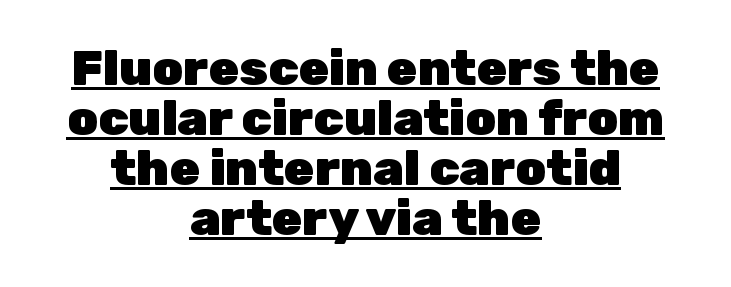
The image shows 49 px heavy sans-serif type, upright; set centered, tight line spacing (1.02x), normal letter spacing, underlined; low stroke contrast and a medium x-height.
